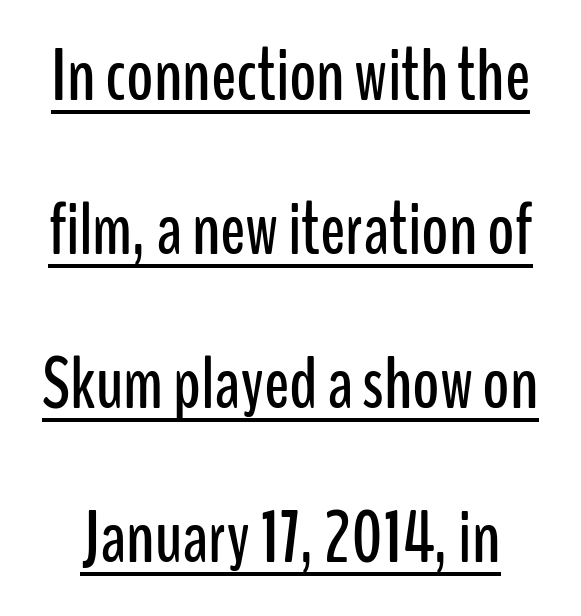
In terms of letterform style, serifs are entirely absent. This sample trades compactness for vertical openness between lines. There is no visible air inserted between adjacent glyphs. A baseline rule has been typeset under these characters. Proportional: the letters do not fall into vertical columns.
